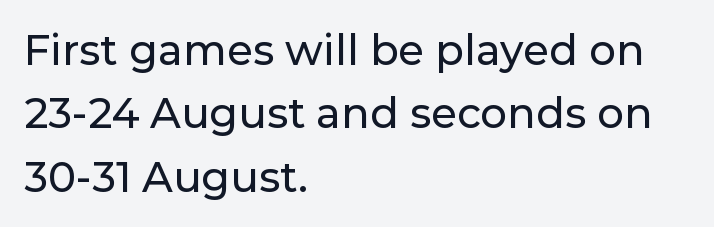
Q: Is the text italic (slanted)? A: No, it is upright.
Q: Is the typeface a serif or a sans-serif typeface? A: Sans-serif.
Q: Is the text underlined? A: No.
Q: How is the paragraph aligned? A: Left-aligned.
Q: Is the spacing between letters normal or unusually wide? A: Normal.
Q: Is the spacing between lines tight, normal or loose? A: Normal.
Q: Width (condensed, normal, or wide)? A: Normal.
Q: Stroke contrast? A: Low.
Q: x-height? A: Medium.
Q: Monospaced? A: No.
